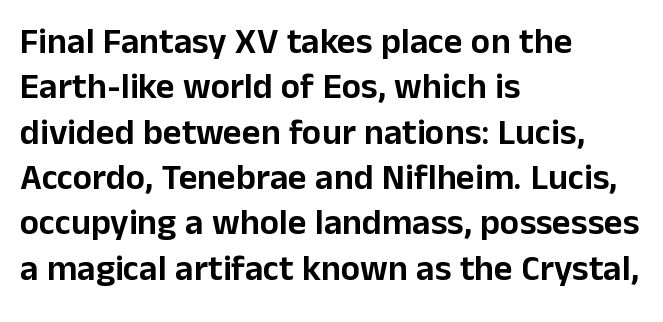
The image shows 36 px sans-serif type, upright; set left-aligned, normal line spacing (1.26x), normal letter spacing, not underlined; low stroke contrast and a medium x-height.
